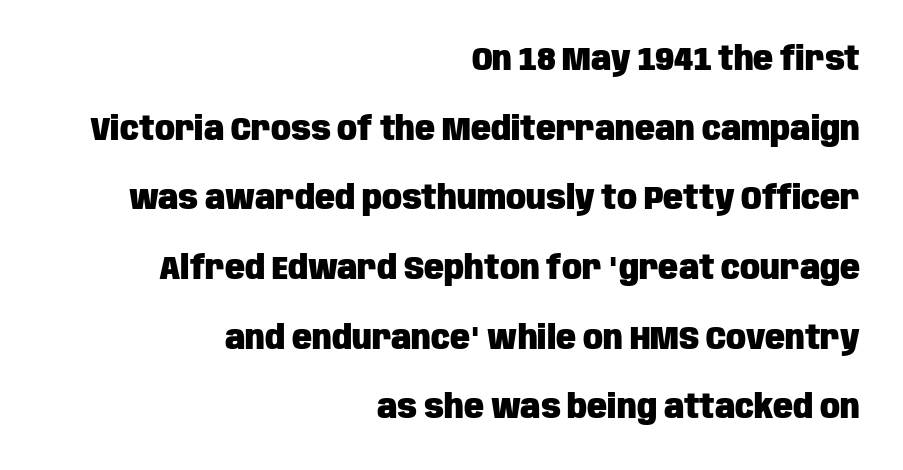
{"serif": "no", "italic": "no", "bold": "yes", "weight": "heavy", "width": "condensed", "stroke_contrast": "low", "x_height": "large", "monospaced": "no", "underline": "no", "align": "right", "line_spacing": "loose", "line_spacing_ratio": 2.11, "letter_spacing": "normal", "letter_spacing_em": 0.0, "glyph_px": 33}
